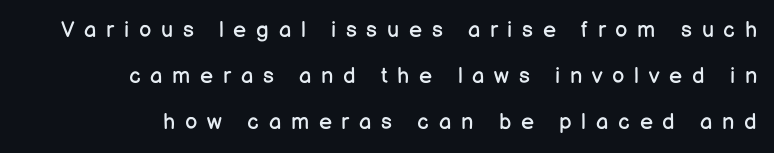
Q: Is the text bold? A: No.
Q: Is the text italic (slanted)? A: No, it is upright.
Q: Is the text underlined? A: No.
Q: How is the paragraph aligned? A: Right-aligned.
Q: Is the spacing between letters normal or unusually wide? A: Unusually wide.
Q: Is the spacing between lines tight, normal or loose? A: Loose.
